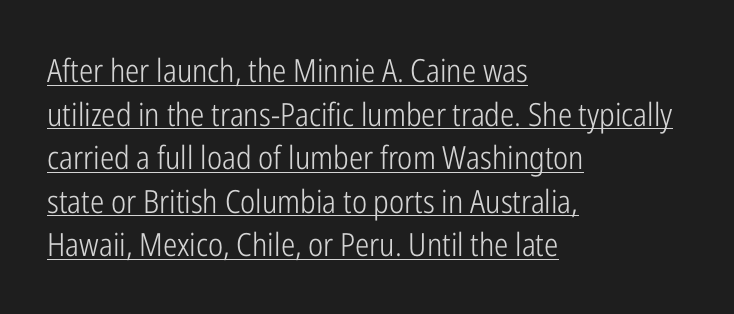
Nobody touched the tracking dial on this one. The lines are quadded left. The passage shown is typed in a proportional face where columns would drift. Nope, not italic — everything's standing straight. A typesetter would call this leading conventional body-copy spacing.
